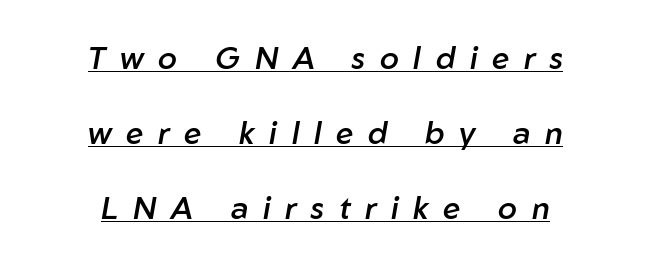
If you folded the block vertically in half, each line would mirror itself in length. The letters are spread apart with noticeably loose tracking. Does the leading feel generous? Absolutely, it's lavish. The letters are slanted; this is an italic face.
